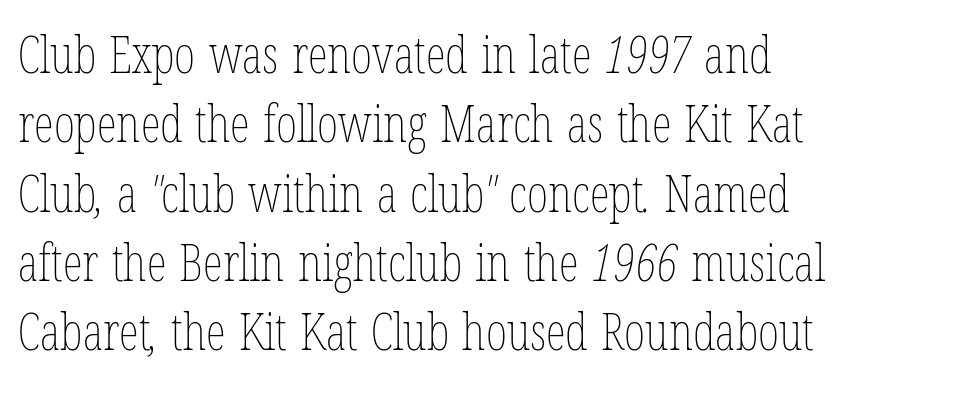
{"bold": "no", "weight": "thin", "width": "condensed", "stroke_contrast": "low", "x_height": "medium", "monospaced": "no", "underline": "no", "align": "left", "line_spacing": "normal", "line_spacing_ratio": 1.36, "letter_spacing": "normal", "letter_spacing_em": 0.0, "glyph_px": 51}
